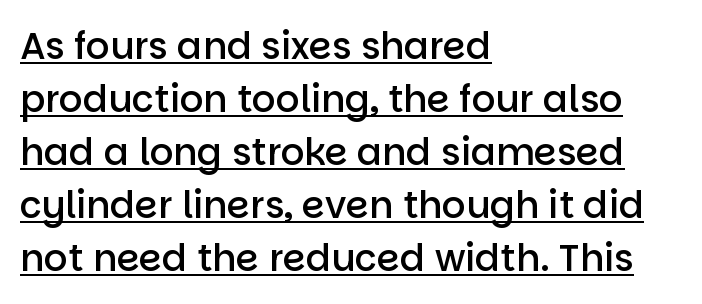
The image shows 37 px semibold sans-serif type, upright; set left-aligned, normal line spacing (1.43x), normal letter spacing, underlined; low stroke contrast and a large x-height.
